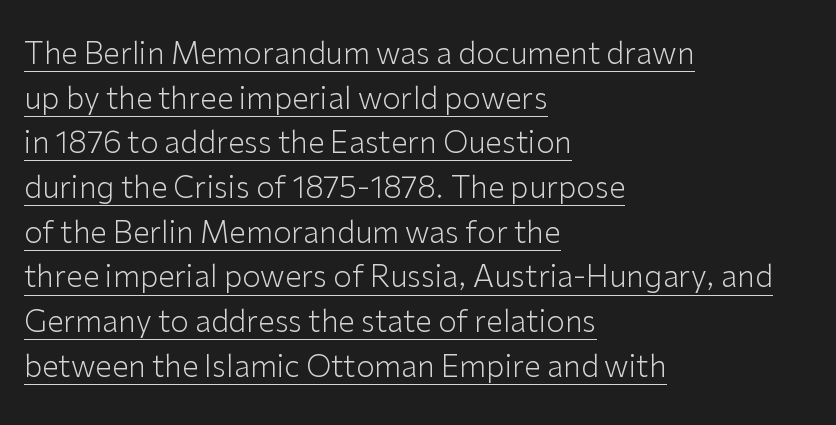
{"serif": "no", "italic": "no", "bold": "no", "weight": "light", "width": "normal", "stroke_contrast": "low", "x_height": "medium", "monospaced": "no", "underline": "yes", "align": "left", "line_spacing": "normal", "line_spacing_ratio": 1.49, "letter_spacing": "normal", "letter_spacing_em": 0.0, "glyph_px": 30}
